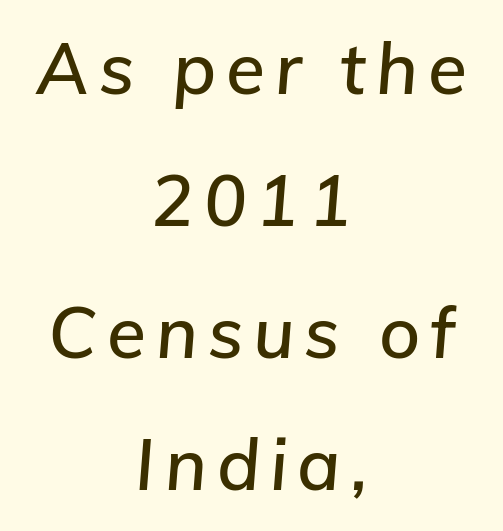
{"italic": "yes", "lean": "right", "slant_degrees": 5, "width": "normal", "stroke_contrast": "low", "x_height": "medium", "monospaced": "no", "underline": "no", "align": "center", "line_spacing_ratio": 1.86, "glyph_px": 71}
